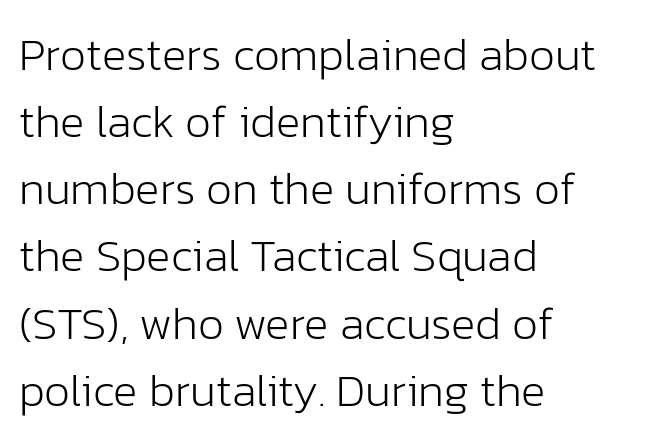
Q: Is the text bold? A: No.
Q: Is the text italic (slanted)? A: No, it is upright.
Q: Is the typeface a serif or a sans-serif typeface? A: Sans-serif.
Q: Is the text underlined? A: No.
Q: How is the paragraph aligned? A: Left-aligned.
Q: Is the spacing between letters normal or unusually wide? A: Normal.
Q: Is the spacing between lines tight, normal or loose? A: Normal.
Q: Width (condensed, normal, or wide)? A: Normal.
Q: Stroke contrast? A: Low.
Q: x-height? A: Medium.
Q: Monospaced? A: No.
